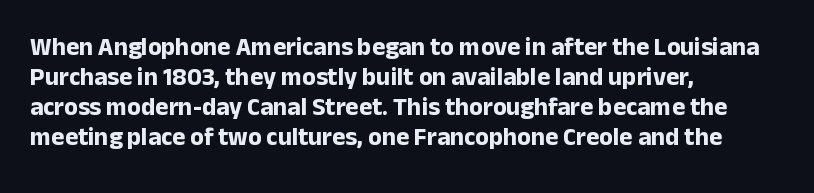
Default kerning and tracking; the words read as compact shapes. The letters stand upright; this is a roman face. Pretty heavy lettering here — definitely bold. The words here are not underlined.
